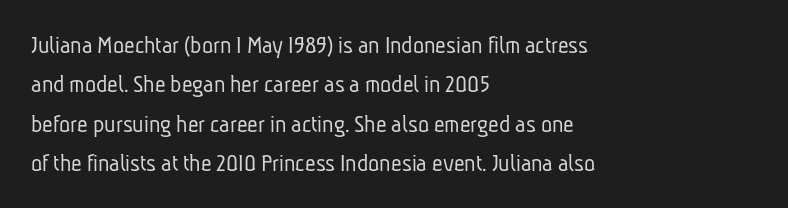
Baseline-to-baseline distance is the conventional proportion of letter height. Ink coverage per letter is moderate at most. Clear beneath every line of the passage. Is the letter spacing exaggerated? No — it looks like the ordinary default.
